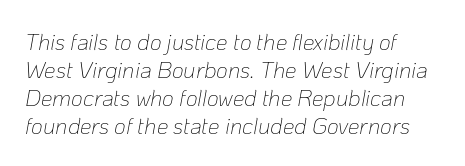
{"italic": "yes", "lean": "right", "slant_degrees": 10, "bold": "no", "underline": "no", "align": "left", "line_spacing_ratio": 1.22, "letter_spacing": "normal", "letter_spacing_em": 0.0, "glyph_px": 23}
